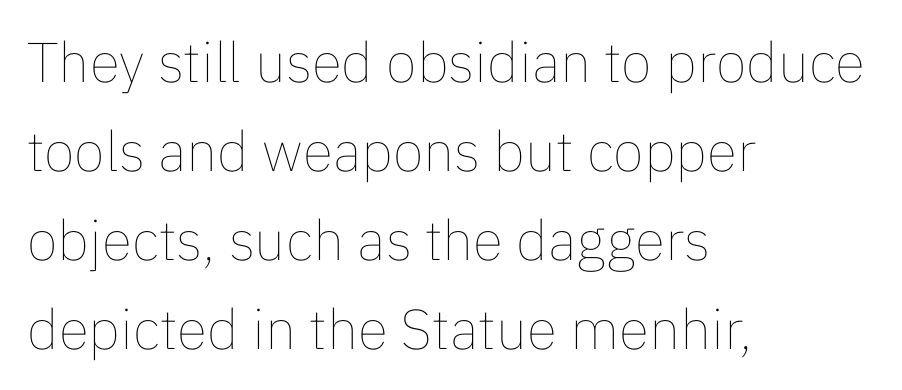
Q: Is the text bold? A: No.
Q: Is the text italic (slanted)? A: No, it is upright.
Q: Is the text underlined? A: No.
Q: How is the paragraph aligned? A: Left-aligned.
Q: Is the spacing between letters normal or unusually wide? A: Normal.
Q: Is the spacing between lines tight, normal or loose? A: Normal.
Q: Width (condensed, normal, or wide)? A: Normal.
Q: Stroke contrast? A: Low.
Q: x-height? A: Medium.
Q: Monospaced? A: No.
